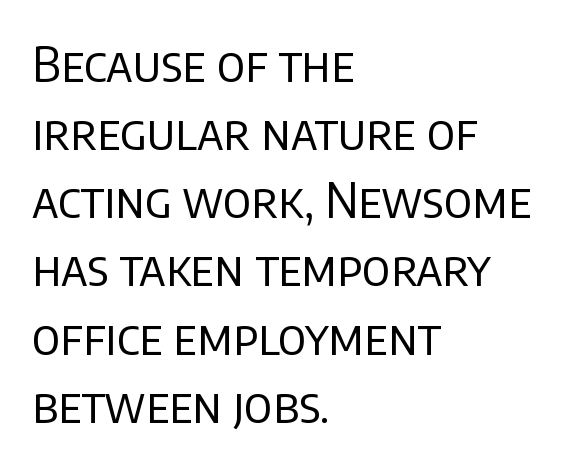
The passage shown is not bold in any degree. Caption: standard tracking, unaltered. Every row of glyphs begins at an identical x-position on the left. Varying glyph widths throughout — classic text-font behaviour. Every character sits straight up, as roman type does.
